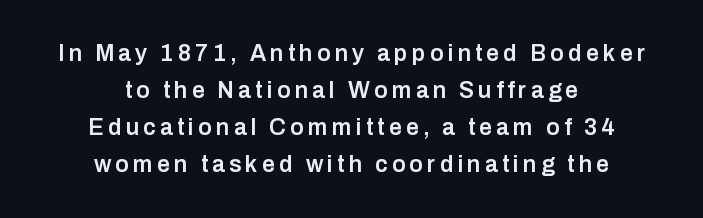
{"italic": "no", "bold": "semi", "underline": "no", "align": "center", "line_spacing": "normal", "line_spacing_ratio": 1.61, "glyph_px": 23}
